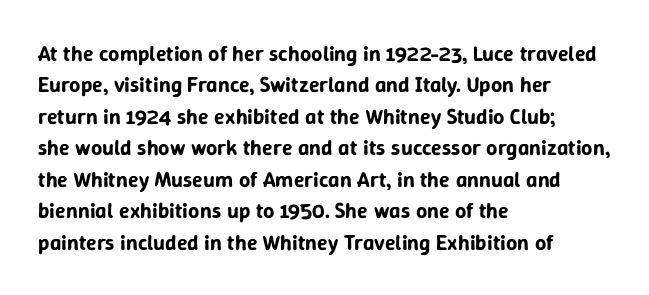
The image shows 22 px text type, upright; set left-aligned, normal line spacing (1.43x), normal letter spacing, not underlined.
